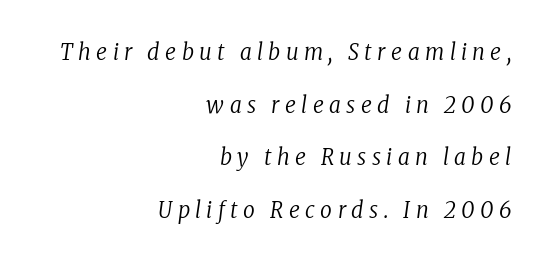
Q: Is the text bold? A: No.
Q: Is the text italic (slanted)? A: Yes, it leans right by about 8 degrees.
Q: Is the text underlined? A: No.
Q: How is the paragraph aligned? A: Right-aligned.
Q: Is the spacing between letters normal or unusually wide? A: Unusually wide.
Q: Is the spacing between lines tight, normal or loose? A: Loose.
